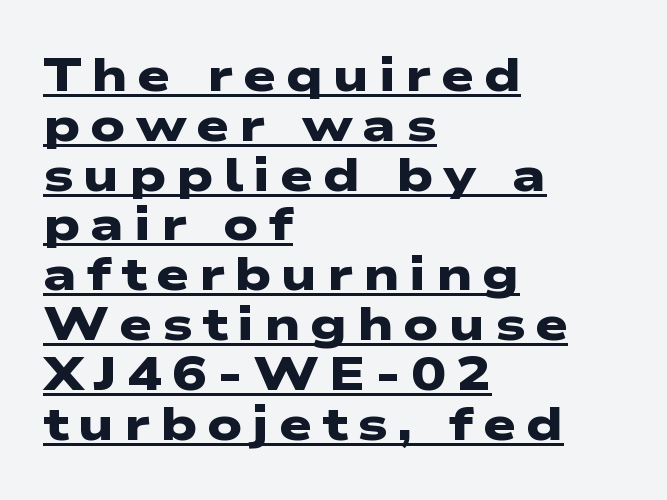
Chunky letters — that's bold for sure. Do the characters align in a grid? No, the font is proportional. These lines huddle together more closely than default settings would place them. Visually the block forms a straight wall on the left and a jagged coastline on the right. A rule runs beneath these lines of type. The designer went with a sans here, leaving each stem footless.
